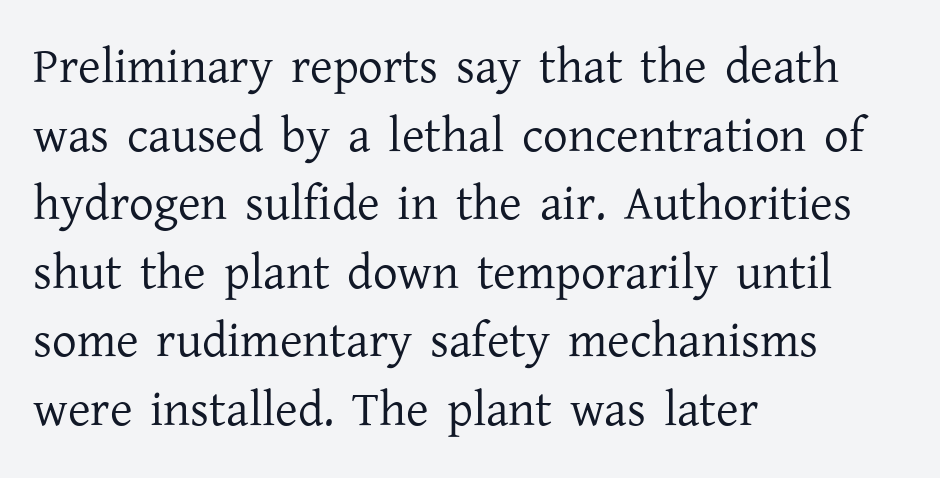
This rendering uses left alignment, leaving the right contour irregular. These lines keep a tight, regular rhythm from letter to letter. Compared with typical paragraphs, the rows here are spaced about the same. Unmarked baselines from the first word to the last. Here the designer chose a conventional face with non-uniform glyph widths. A typesetter would label this face a serif.
